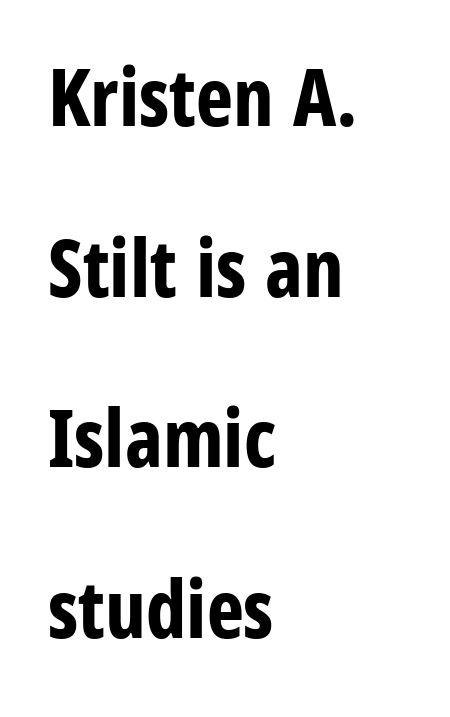
{"serif": "no", "italic": "no", "bold": "yes", "weight": "bold", "width": "condensed", "stroke_contrast": "low", "x_height": "large", "monospaced": "no", "underline": "no", "align": "left", "line_spacing": "loose", "line_spacing_ratio": 2.16, "letter_spacing": "normal", "letter_spacing_em": 0.0, "glyph_px": 79}
